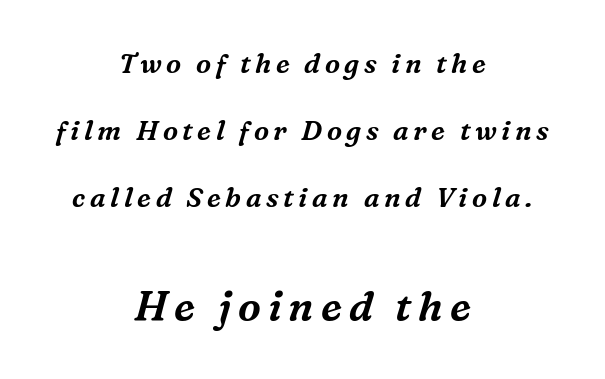
Q: Is the text italic (slanted)? A: Yes, it leans right by about 16 degrees.
Q: Is the typeface a serif or a sans-serif typeface? A: Serif.
Q: Is the text underlined? A: No.
Q: How is the paragraph aligned? A: Centered.
Q: Is the spacing between lines tight, normal or loose? A: Loose.
Q: Which block of text is set in a larger size, the first (top) or the second (bottom)? A: The second (bottom) one.
Q: Width (condensed, normal, or wide)? A: Normal.
Q: Stroke contrast? A: Medium.
Q: x-height? A: Medium.
Q: Monospaced? A: No.
